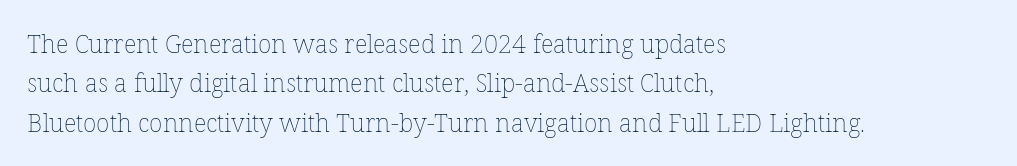
{"italic": "no", "bold": "no", "underline": "no", "align": "left", "line_spacing": "normal", "line_spacing_ratio": 1.58, "letter_spacing": "normal", "letter_spacing_em": 0.0, "glyph_px": 25}
